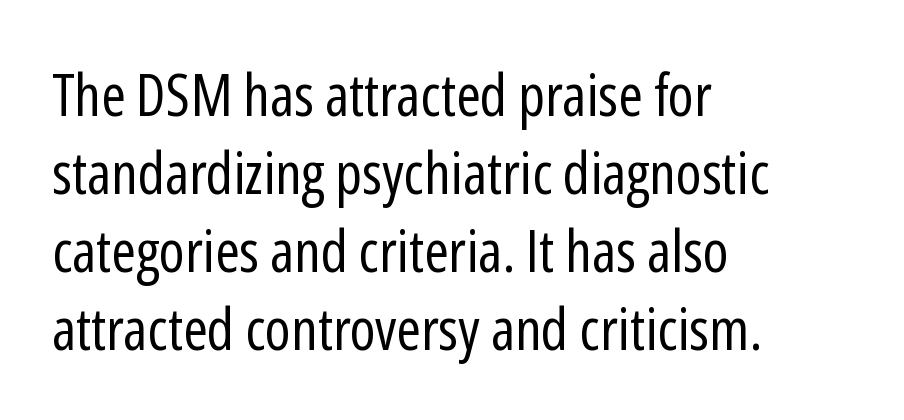
The strokes are not fattened; the text isn't bold. The line texture is even and compact thanks to regular tracking. A classic flush-left, rag-right setting is used for this passage. Nothing sits at the stroke ends, so this counts as sans-serif.
